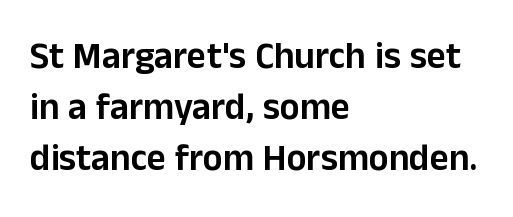
Stroke terminals: plain, sans-serif. Ordinary non-slanted type is in use. Notice how descenders clear the ascenders below comfortably — that's standard leading. Short note: letters normally spaced. Spacing verdict: proportional, widths tailored to each character.
